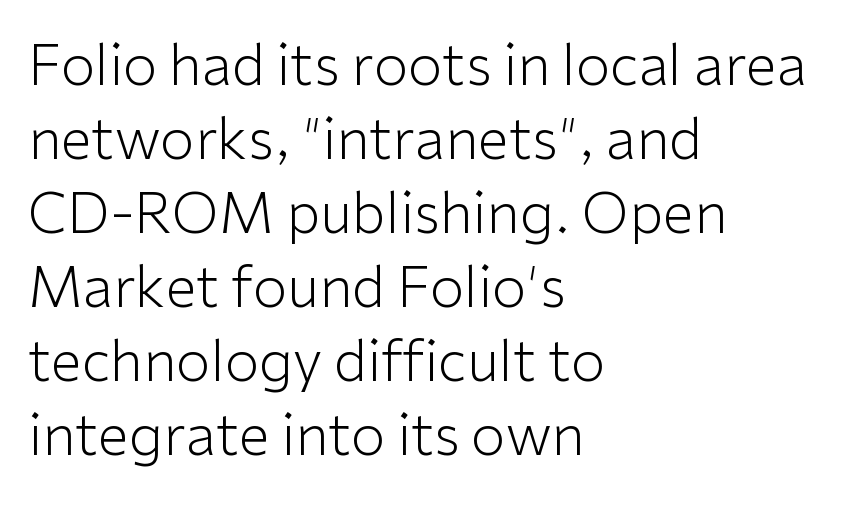
Q: Is the text bold? A: No.
Q: Is the text italic (slanted)? A: No, it is upright.
Q: Is the typeface a serif or a sans-serif typeface? A: Sans-serif.
Q: Is the text underlined? A: No.
Q: How is the paragraph aligned? A: Left-aligned.
Q: Is the spacing between letters normal or unusually wide? A: Normal.
Q: Is the spacing between lines tight, normal or loose? A: Normal.
Q: Width (condensed, normal, or wide)? A: Normal.
Q: Stroke contrast? A: Low.
Q: x-height? A: Medium.
Q: Monospaced? A: No.
